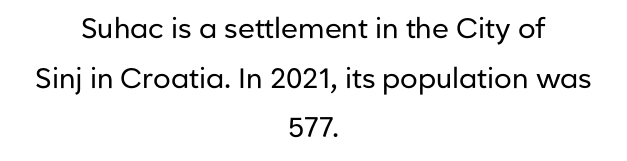
{"serif": "no", "italic": "no", "bold": "no", "weight": "regular", "width": "normal", "stroke_contrast": "low", "x_height": "medium", "monospaced": "no", "underline": "no", "align": "center", "line_spacing_ratio": 1.77, "letter_spacing": "normal", "letter_spacing_em": 0.0, "glyph_px": 28}
